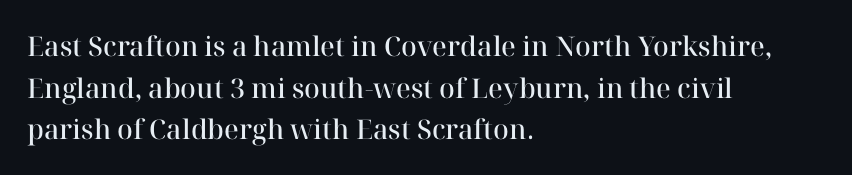
Q: Is the text bold? A: Semi-bold.
Q: Is the text italic (slanted)? A: No, it is upright.
Q: Is the text underlined? A: No.
Q: How is the paragraph aligned? A: Left-aligned.
Q: Is the spacing between letters normal or unusually wide? A: Normal.
Q: Is the spacing between lines tight, normal or loose? A: Normal.
